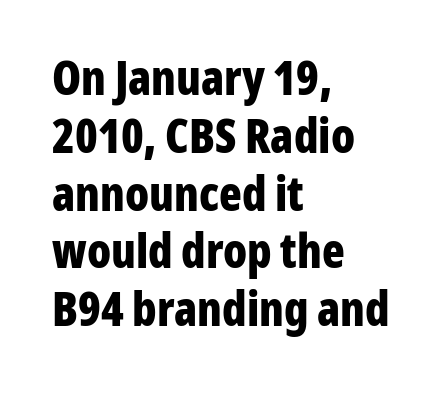
{"serif": "no", "italic": "no", "bold": "yes", "weight": "bold", "width": "condensed", "stroke_contrast": "low", "x_height": "medium", "monospaced": "no", "underline": "no", "align": "left", "line_spacing_ratio": 1.23, "letter_spacing": "normal", "letter_spacing_em": 0.0, "glyph_px": 47}
